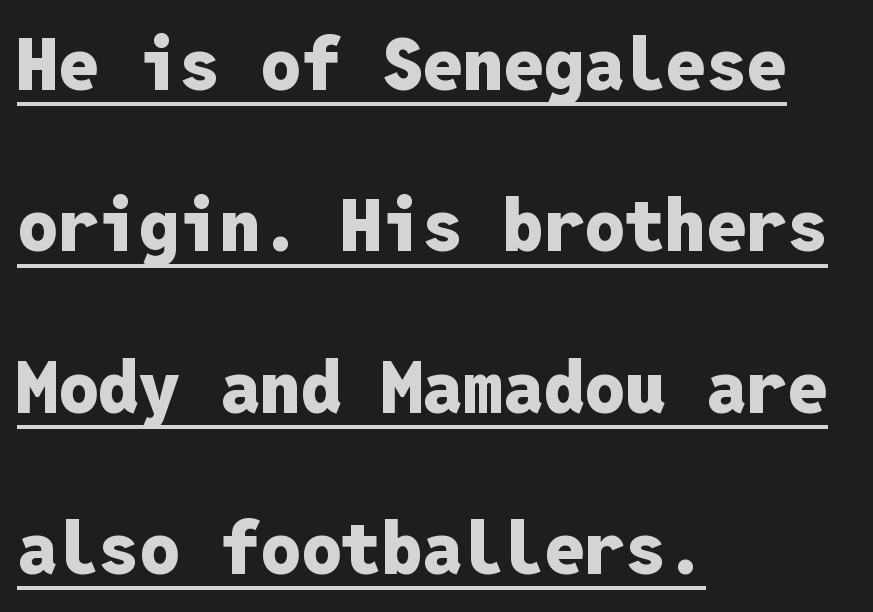
Default kerning and tracking; the words read as compact shapes. Looks like terminal output: every glyph gets an equal slot. Casual observation: everything's shoved over to the left. Check the space under the baseline: a stroke is drawn there. The rendering shows plain stroke endings on the letterforms — a sans-serif design.
